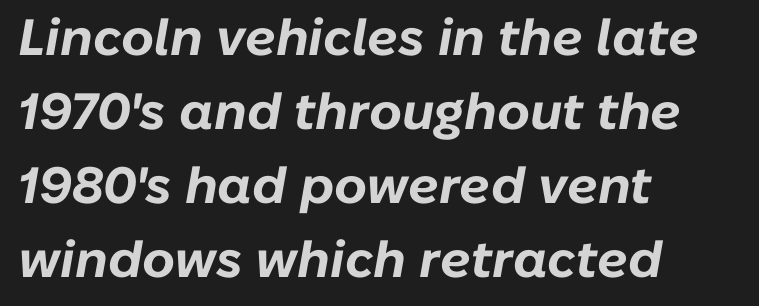
The image shows 51 px bold type, italic (leaning right); set left-aligned, normal line spacing (1.45x), normal letter spacing, not underlined; low stroke contrast and a medium x-height.
